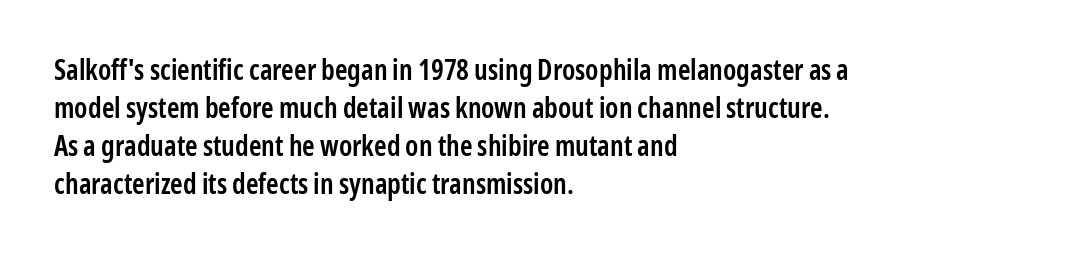
Q: Is the text bold? A: Semi-bold.
Q: Is the text italic (slanted)? A: No, it is upright.
Q: Is the typeface a serif or a sans-serif typeface? A: Sans-serif.
Q: Is the text underlined? A: No.
Q: How is the paragraph aligned? A: Left-aligned.
Q: Is the spacing between letters normal or unusually wide? A: Normal.
Q: Is the spacing between lines tight, normal or loose? A: Normal.
Q: Width (condensed, normal, or wide)? A: Condensed.
Q: Stroke contrast? A: Low.
Q: x-height? A: Medium.
Q: Monospaced? A: No.
